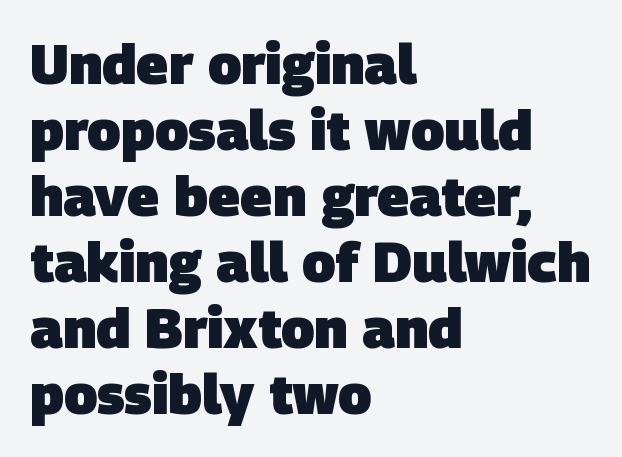
Q: Is the text bold? A: Yes.
Q: Is the typeface a serif or a sans-serif typeface? A: Sans-serif.
Q: Is the text underlined? A: No.
Q: How is the paragraph aligned? A: Left-aligned.
Q: Is the spacing between letters normal or unusually wide? A: Normal.
Q: Width (condensed, normal, or wide)? A: Normal.
Q: Stroke contrast? A: Low.
Q: x-height? A: Large.
Q: Monospaced? A: No.
